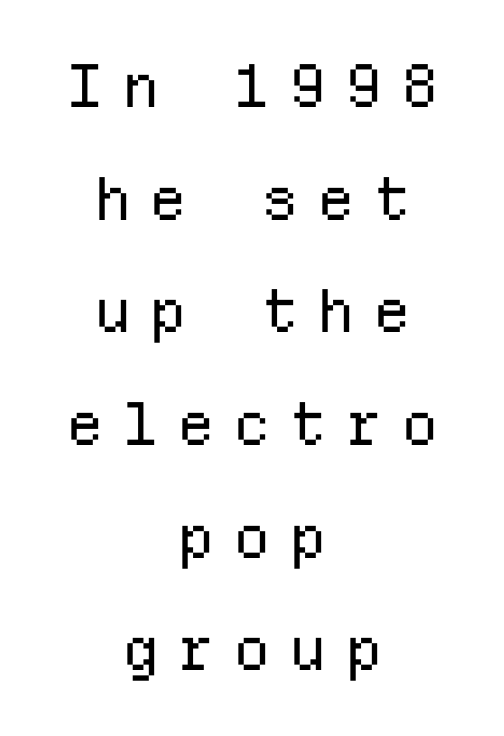
{"serif": "no", "italic": "no", "bold": "no", "weight": "regular", "width": "normal", "stroke_contrast": "low", "x_height": "medium", "monospaced": "yes", "underline": "no", "align": "center", "line_spacing": "loose", "line_spacing_ratio": 1.91, "letter_spacing": "wide", "letter_spacing_em": 0.31, "glyph_px": 59}
